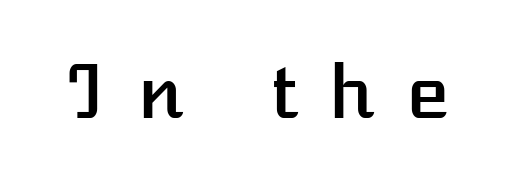
The image shows 73 px text type, upright; set unusually wide letter spacing (+0.43 em), not underlined; low stroke contrast and a medium x-height.
